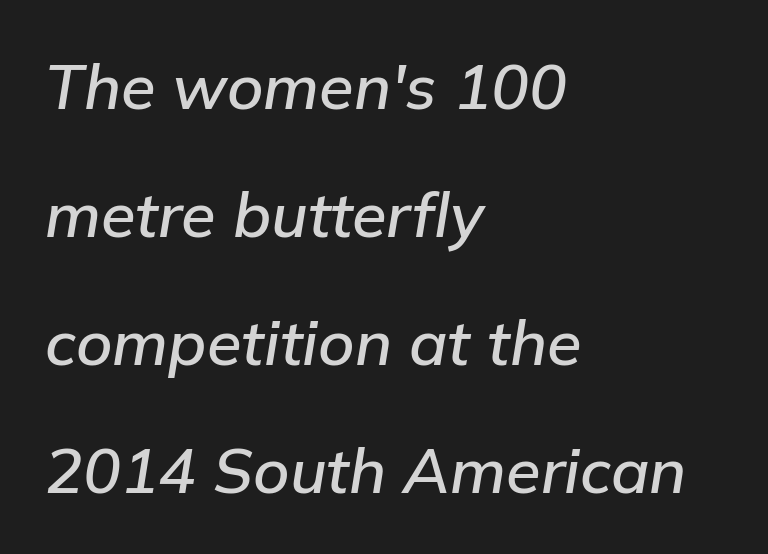
The image shows 63 px text type, italic (leaning right); set left-aligned, loose line spacing (2.03x), normal letter spacing, not underlined; low stroke contrast and a medium x-height.
